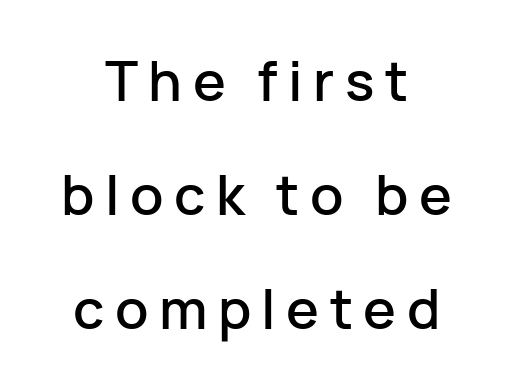
The rendering uses a large line-height, opening up the rows. Letterform terminals end flat and unadorned throughout the passage. Character widths vary here, with narrow letters taking less room than wide ones. The strip under each line holds only bare page.
